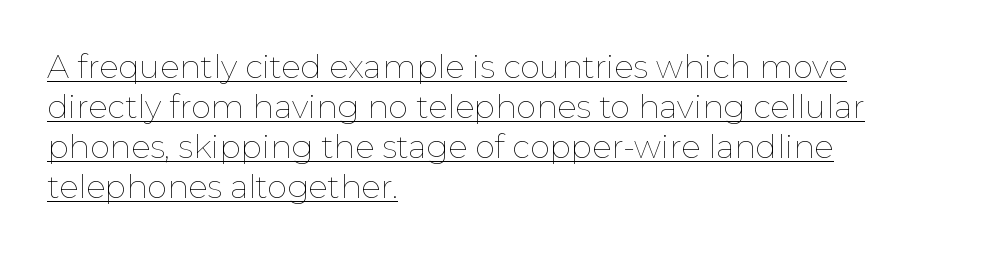
The image shows 32 px thin type, upright; set left-aligned, normal line spacing (1.25x), normal letter spacing, underlined; low stroke contrast and a medium x-height.
